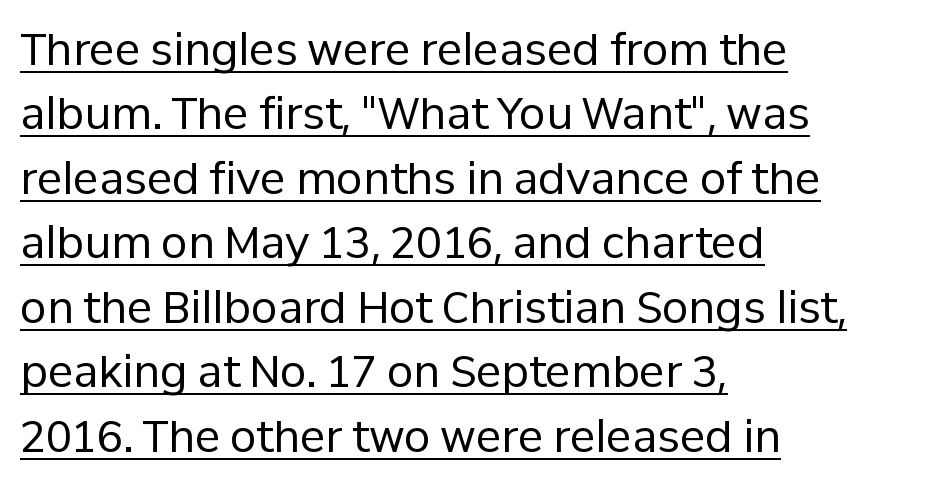
Where is the straight margin? On the left. This sample uses plain, unmodified letter spacing. This sample uses an upright cut, with every glyph sitting square on the baseline. Type style note: lacks serifs.
